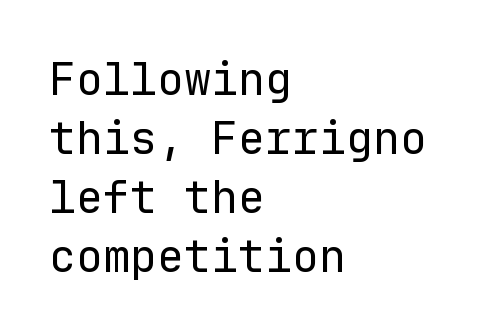
Q: Is the text bold? A: No.
Q: Is the text italic (slanted)? A: No, it is upright.
Q: Is the typeface a serif or a sans-serif typeface? A: Sans-serif.
Q: Is the text underlined? A: No.
Q: How is the paragraph aligned? A: Left-aligned.
Q: Is the spacing between letters normal or unusually wide? A: Normal.
Q: Is the spacing between lines tight, normal or loose? A: Normal.
Q: Width (condensed, normal, or wide)? A: Normal.
Q: Stroke contrast? A: Low.
Q: x-height? A: Medium.
Q: Monospaced? A: Yes.
